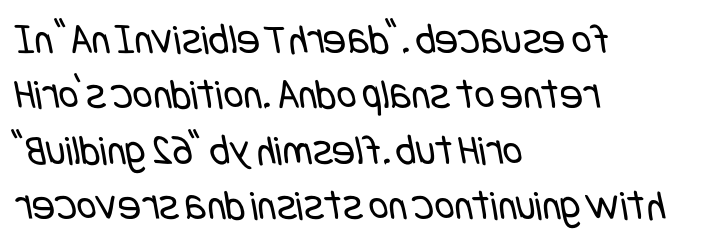
The specimen omits any rule beneath the text block's lines. Typeset ragged right — the left edge is the straight one. Weight: in the light-to-regular range. The line texture is even and compact thanks to regular tracking. A typesetter would label this face a sans.
